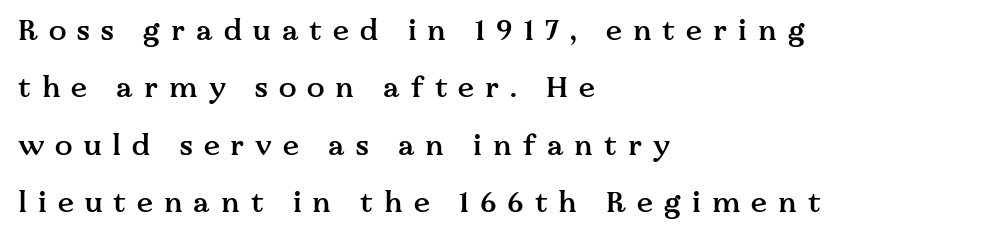
Q: Is the text bold? A: Semi-bold.
Q: Is the text italic (slanted)? A: No, it is upright.
Q: Is the typeface a serif or a sans-serif typeface? A: Serif.
Q: Is the text underlined? A: No.
Q: How is the paragraph aligned? A: Left-aligned.
Q: Is the spacing between letters normal or unusually wide? A: Unusually wide.
Q: Is the spacing between lines tight, normal or loose? A: Loose.
Q: Width (condensed, normal, or wide)? A: Normal.
Q: Stroke contrast? A: Medium.
Q: x-height? A: Medium.
Q: Monospaced? A: No.
